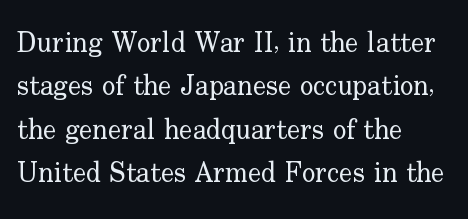
Q: Is the text bold? A: No.
Q: Is the text italic (slanted)? A: No, it is upright.
Q: Is the typeface a serif or a sans-serif typeface? A: Serif.
Q: Is the text underlined? A: No.
Q: How is the paragraph aligned? A: Left-aligned.
Q: Is the spacing between letters normal or unusually wide? A: Normal.
Q: Is the spacing between lines tight, normal or loose? A: Normal.
Q: Width (condensed, normal, or wide)? A: Normal.
Q: Stroke contrast? A: Low.
Q: x-height? A: Small.
Q: Monospaced? A: No.
